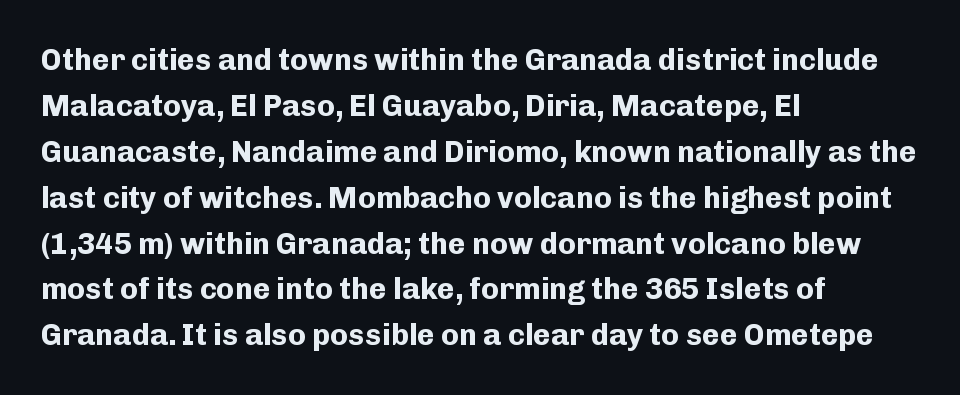
The image shows 30 px bold sans-serif type, upright; set left-aligned, normal line spacing (1.53x), normal letter spacing, not underlined; low stroke contrast and a medium x-height.
